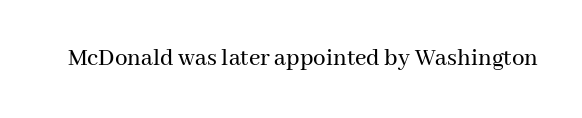
The image shows 25 px text type, upright; set normal letter spacing, not underlined.
